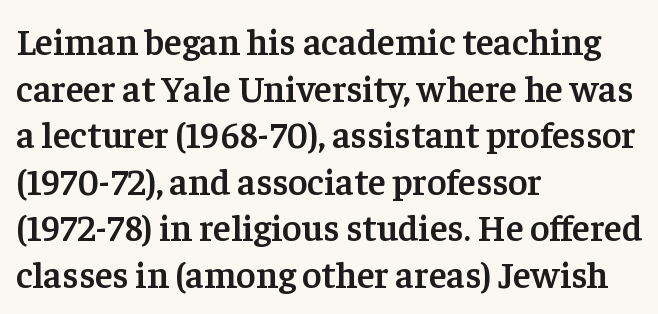
{"serif": "yes", "italic": "no", "bold": "semi", "weight": "semibold", "width": "normal", "stroke_contrast": "low", "x_height": "medium", "monospaced": "no", "underline": "no", "align": "left", "line_spacing": "normal", "line_spacing_ratio": 1.26, "letter_spacing": "normal", "letter_spacing_em": 0.0, "glyph_px": 37}
